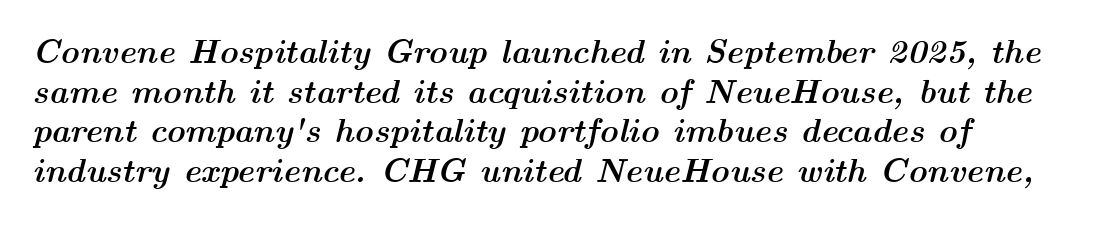
{"italic": "yes", "lean": "right", "slant_degrees": 14, "bold": "yes", "weight": "semibold", "width": "wide", "stroke_contrast": "medium", "x_height": "medium", "monospaced": "no", "underline": "no", "line_spacing_ratio": 1.2, "letter_spacing": "normal", "letter_spacing_em": 0.0, "glyph_px": 33}
